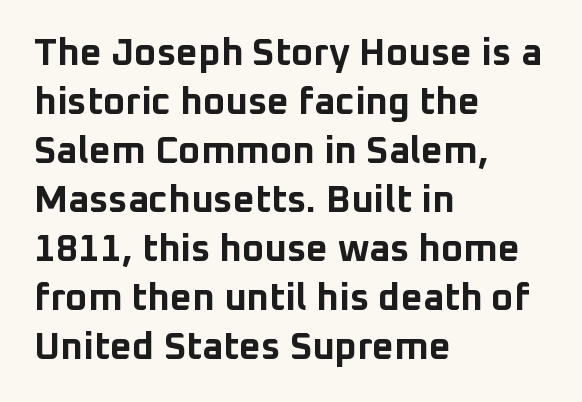
The image shows 38 px bold sans-serif type, upright; set left-aligned, normal line spacing (1.29x), normal letter spacing, not underlined; low stroke contrast and a medium x-height.
